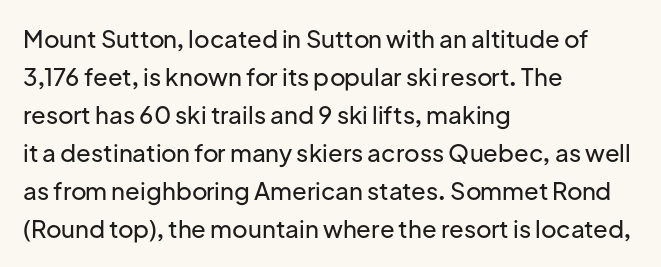
Q: Is the text italic (slanted)? A: No, it is upright.
Q: Is the text underlined? A: No.
Q: How is the paragraph aligned? A: Left-aligned.
Q: Is the spacing between letters normal or unusually wide? A: Normal.
Q: Is the spacing between lines tight, normal or loose? A: Normal.
